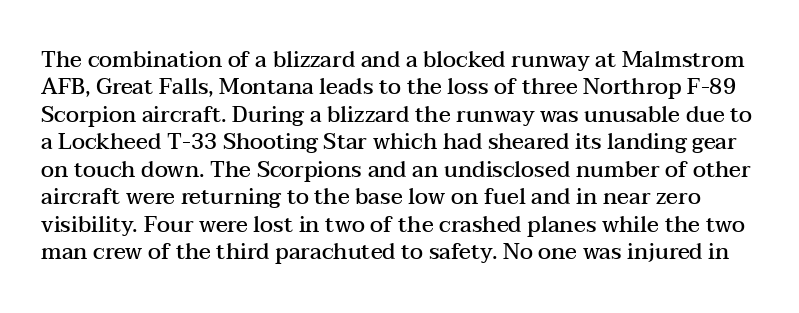
{"italic": "no", "bold": "semi", "underline": "no", "line_spacing": "normal", "line_spacing_ratio": 1.25, "letter_spacing": "normal", "letter_spacing_em": 0.0, "glyph_px": 22}
